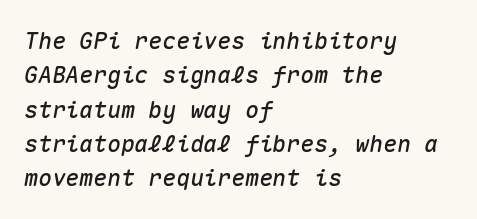
The image shows 23 px text type, italic (leaning right); set left-aligned, normal line spacing (1.49x), normal letter spacing, not underlined.
